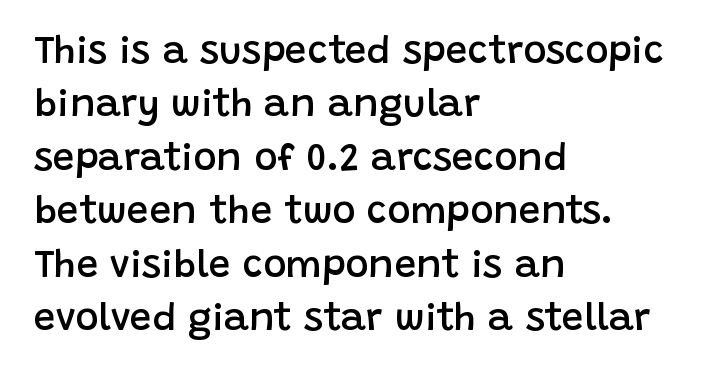
The image shows 39 px semibold sans-serif type, upright; set left-aligned, normal line spacing (1.37x), normal letter spacing, not underlined; low stroke contrast and a large x-height.
